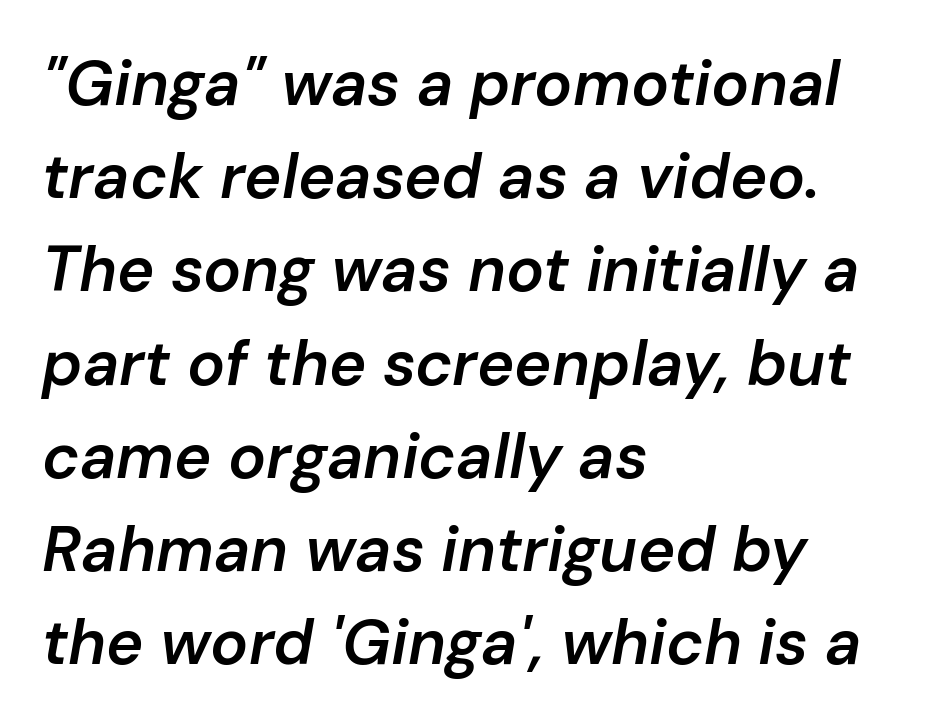
Q: Is the text bold? A: Semi-bold.
Q: Is the text italic (slanted)? A: Yes, it leans right by about 10 degrees.
Q: Is the text underlined? A: No.
Q: How is the paragraph aligned? A: Left-aligned.
Q: Is the spacing between letters normal or unusually wide? A: Normal.
Q: Is the spacing between lines tight, normal or loose? A: Normal.
Q: Width (condensed, normal, or wide)? A: Normal.
Q: Stroke contrast? A: Low.
Q: x-height? A: Medium.
Q: Monospaced? A: No.
